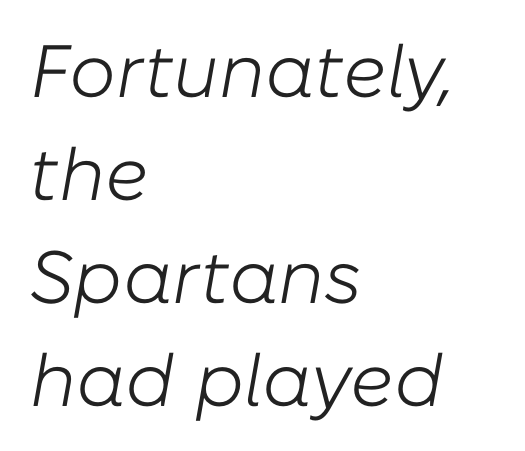
{"italic": "yes", "lean": "right", "slant_degrees": 10, "bold": "no", "weight": "light", "width": "normal", "stroke_contrast": "low", "x_height": "medium", "monospaced": "no", "underline": "no", "align": "left", "line_spacing": "normal", "line_spacing_ratio": 1.39, "letter_spacing": "normal", "letter_spacing_em": 0.0, "glyph_px": 74}
